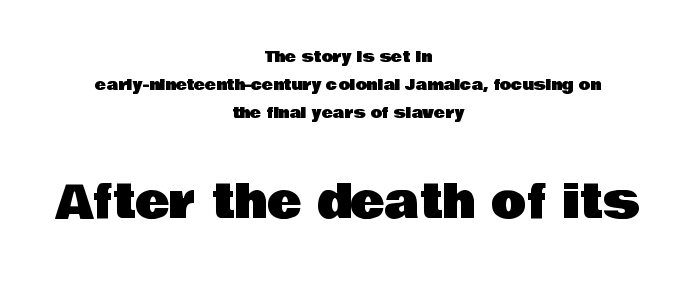
{"serif": "no", "italic": "no", "width": "normal", "stroke_contrast": "low", "x_height": "large", "monospaced": "no", "underline": "no", "align": "center", "line_spacing_ratio": 1.87, "letter_spacing": "normal", "letter_spacing_em": 0.0, "larger_block": "second", "size_ratio": 3.07, "glyph_px": 46}
